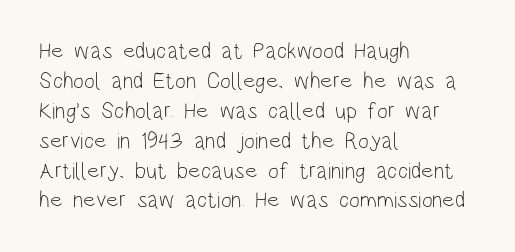
The lines are quadded left. The font sits on the lighter half of the weight spectrum, regular included. Tracking here is standard; glyphs follow each other at the usual distance. Italic? Not at all — the glyphs are vertical. Rule under the text: the space is simply empty.
